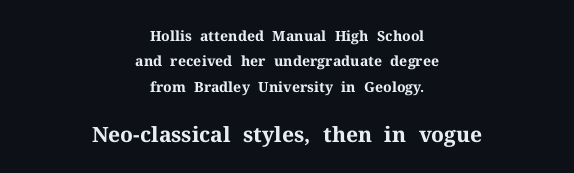
The tracking reads as untouched default to a designer's eye. Posture: straight, roman, zero tilt. Underlining? Definitely not there. Visually, the bottom section dominates because its glyphs are scaled up.
